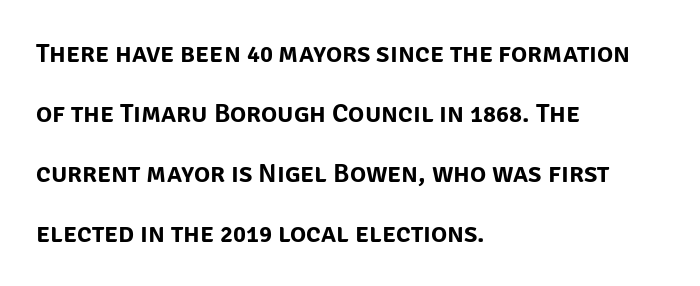
Unmarked baselines from the first word to the last. Inter-character spacing is left at the font's built-in metrics. This is roman type, the default non-slanted kind. A great deal of white space separates one row of letters from the next. In CSS terms this would be text-align: left.
